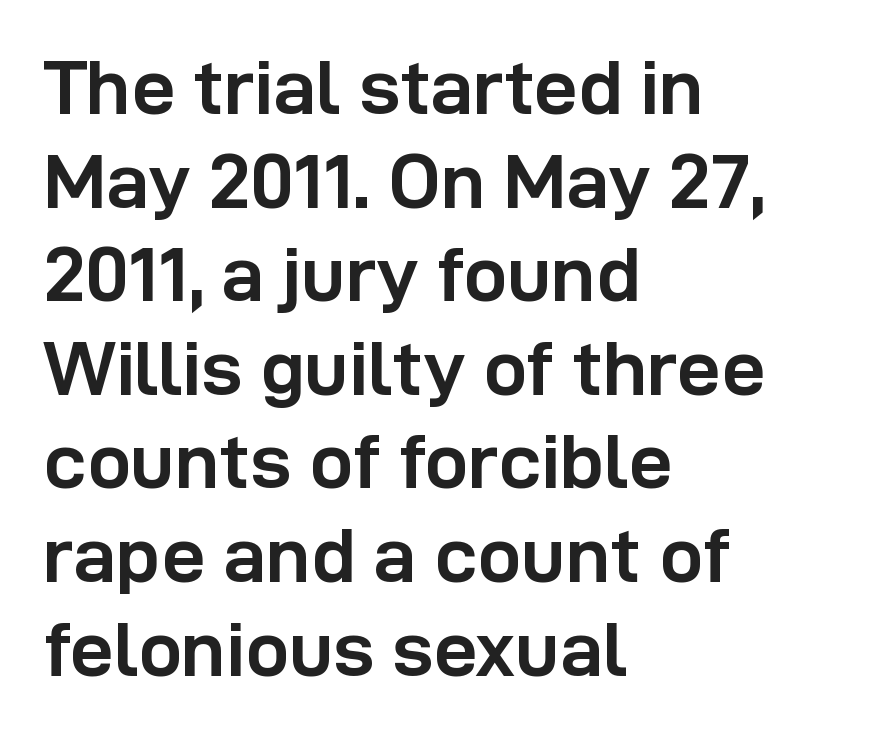
The image shows 78 px semibold sans-serif type, upright; set left-aligned, line spacing 1.2x, normal letter spacing, not underlined; low stroke contrast and a medium x-height.
